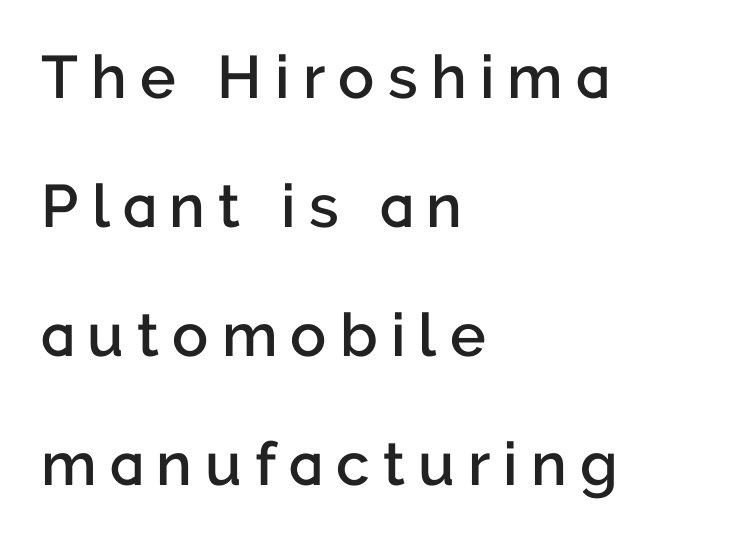
Letterform terminals end flat and unadorned throughout the passage. Rows of type keep a wide berth in the vertical direction. What weight is shown? A semibold, between regular and bold. Think of a printed novel: that variable character pitch is what you see here.
